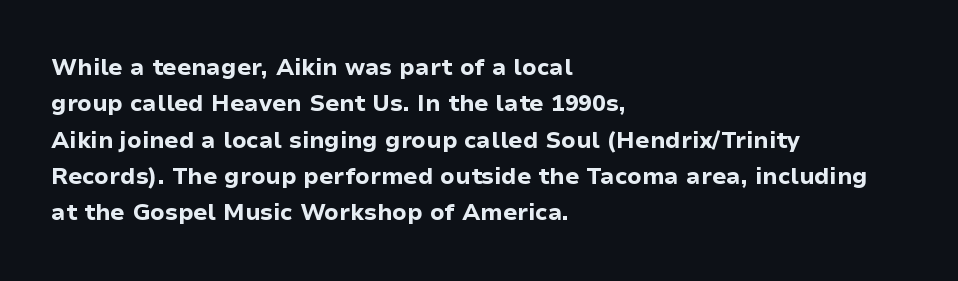
Q: Is the text bold? A: Yes.
Q: Is the text italic (slanted)? A: No, it is upright.
Q: Is the text underlined? A: No.
Q: How is the paragraph aligned? A: Left-aligned.
Q: Is the spacing between letters normal or unusually wide? A: Normal.
Q: Is the spacing between lines tight, normal or loose? A: Normal.
